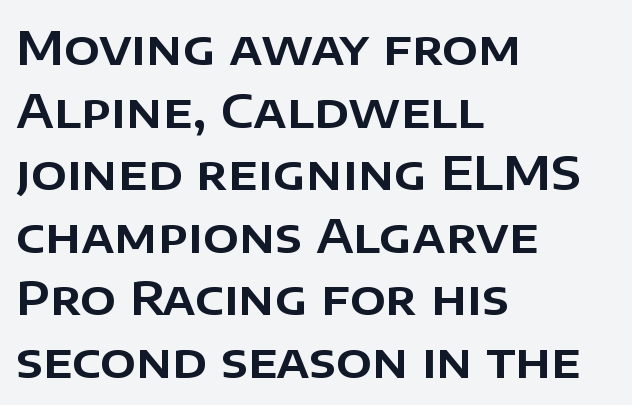
Q: Is the text italic (slanted)? A: No, it is upright.
Q: Is the typeface a serif or a sans-serif typeface? A: Sans-serif.
Q: Is the text underlined? A: No.
Q: How is the paragraph aligned? A: Left-aligned.
Q: Is the spacing between letters normal or unusually wide? A: Normal.
Q: Is the spacing between lines tight, normal or loose? A: Normal.
Q: Width (condensed, normal, or wide)? A: Normal.
Q: Stroke contrast? A: Low.
Q: x-height? A: Large.
Q: Monospaced? A: No.
